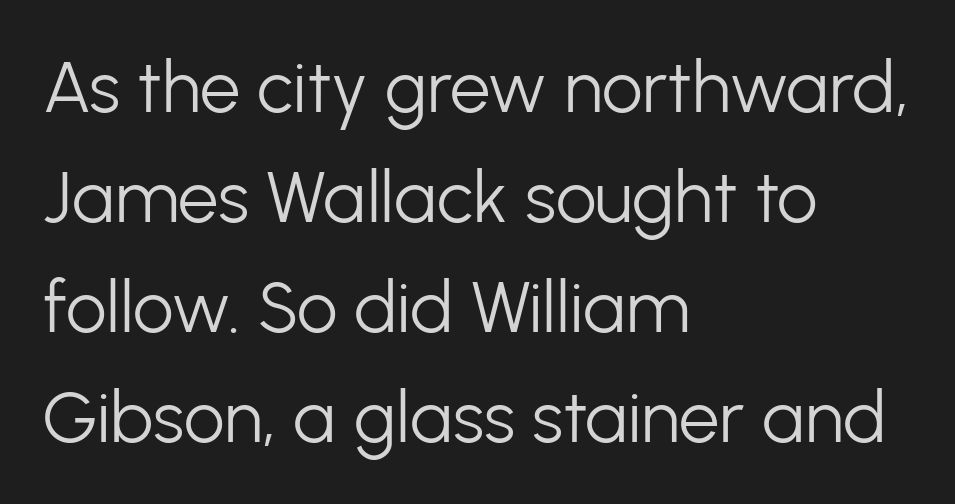
The image shows 72 px light sans-serif type, upright; set left-aligned, normal line spacing (1.53x), normal letter spacing, not underlined; low stroke contrast and a medium x-height.
